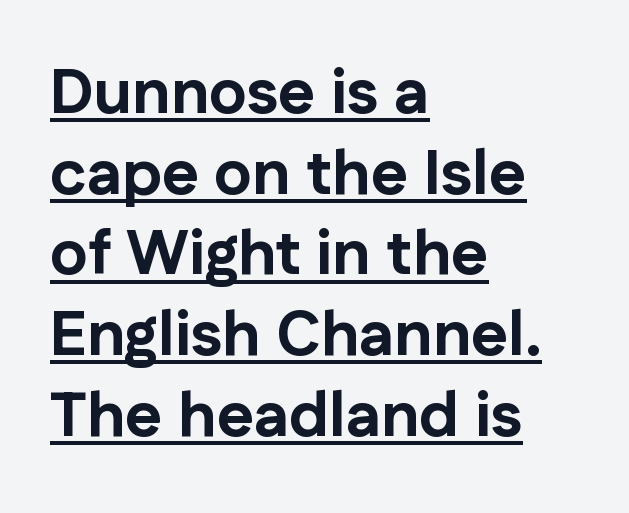
Q: Is the text bold? A: Yes.
Q: Is the text italic (slanted)? A: No, it is upright.
Q: Is the typeface a serif or a sans-serif typeface? A: Sans-serif.
Q: Is the text underlined? A: Yes.
Q: How is the paragraph aligned? A: Left-aligned.
Q: Is the spacing between letters normal or unusually wide? A: Normal.
Q: Is the spacing between lines tight, normal or loose? A: Normal.
Q: Width (condensed, normal, or wide)? A: Normal.
Q: Stroke contrast? A: Low.
Q: x-height? A: Medium.
Q: Monospaced? A: No.
